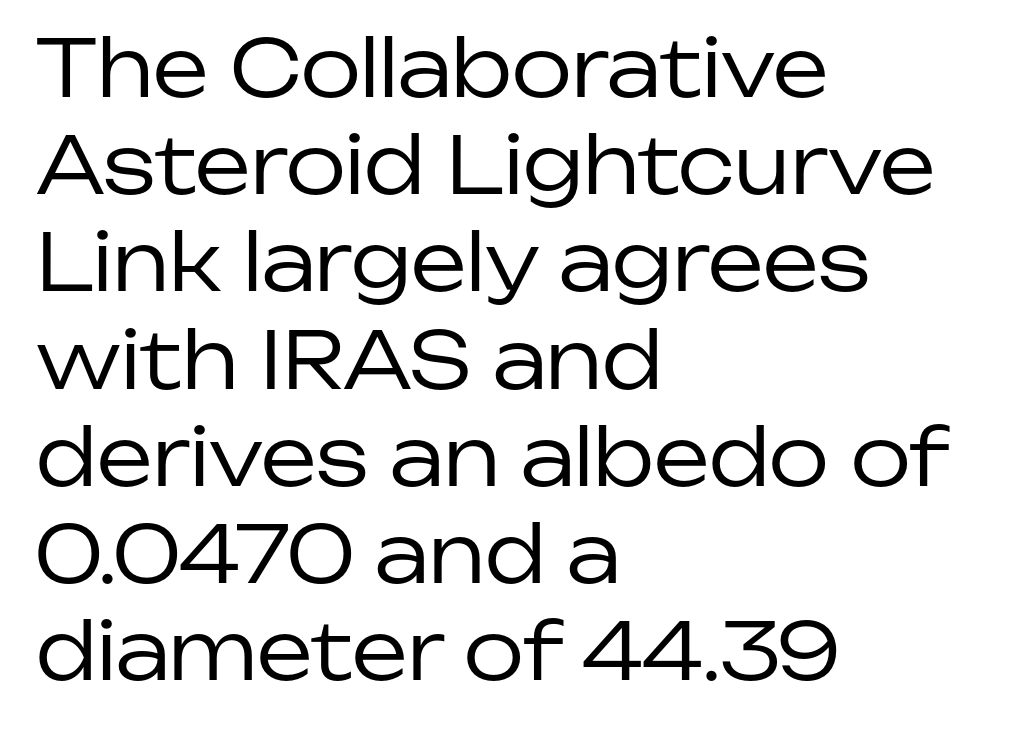
Q: Is the text bold? A: No.
Q: Is the text italic (slanted)? A: No, it is upright.
Q: Is the typeface a serif or a sans-serif typeface? A: Sans-serif.
Q: Is the text underlined? A: No.
Q: How is the paragraph aligned? A: Left-aligned.
Q: Is the spacing between letters normal or unusually wide? A: Normal.
Q: Width (condensed, normal, or wide)? A: Normal.
Q: Stroke contrast? A: Low.
Q: x-height? A: Medium.
Q: Monospaced? A: No.
